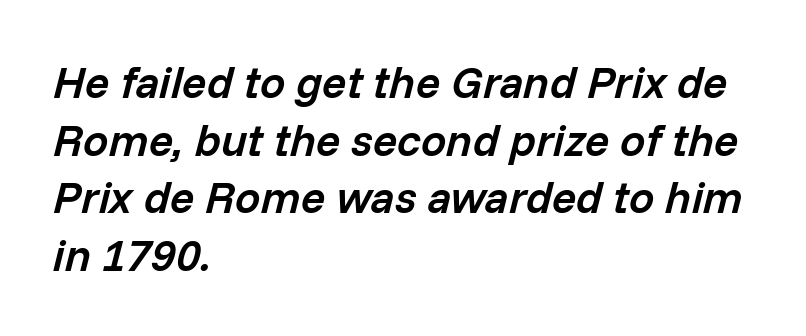
Q: Is the text bold? A: Semi-bold.
Q: Is the text italic (slanted)? A: Yes, it leans right by about 14 degrees.
Q: Is the text underlined? A: No.
Q: How is the paragraph aligned? A: Left-aligned.
Q: Is the spacing between letters normal or unusually wide? A: Normal.
Q: Is the spacing between lines tight, normal or loose? A: Normal.
Q: Width (condensed, normal, or wide)? A: Normal.
Q: Stroke contrast? A: Low.
Q: x-height? A: Medium.
Q: Monospaced? A: No.
